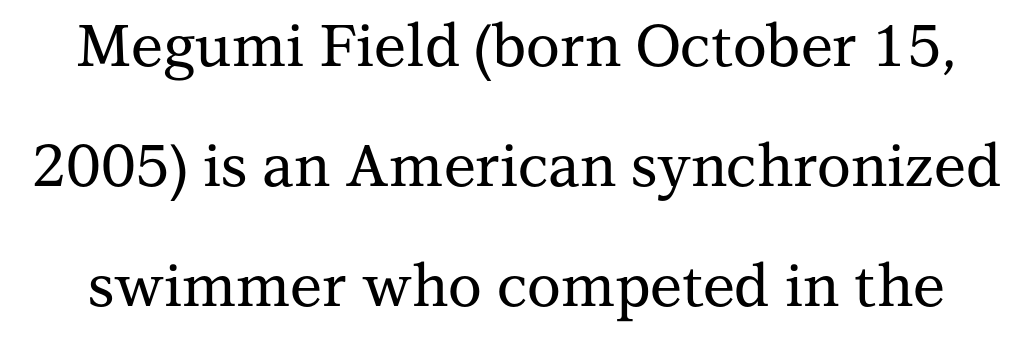
Q: Is the text italic (slanted)? A: No, it is upright.
Q: Is the typeface a serif or a sans-serif typeface? A: Serif.
Q: Is the text underlined? A: No.
Q: Is the spacing between letters normal or unusually wide? A: Normal.
Q: Is the spacing between lines tight, normal or loose? A: Loose.
Q: Width (condensed, normal, or wide)? A: Normal.
Q: Stroke contrast? A: Medium.
Q: x-height? A: Medium.
Q: Monospaced? A: No.
